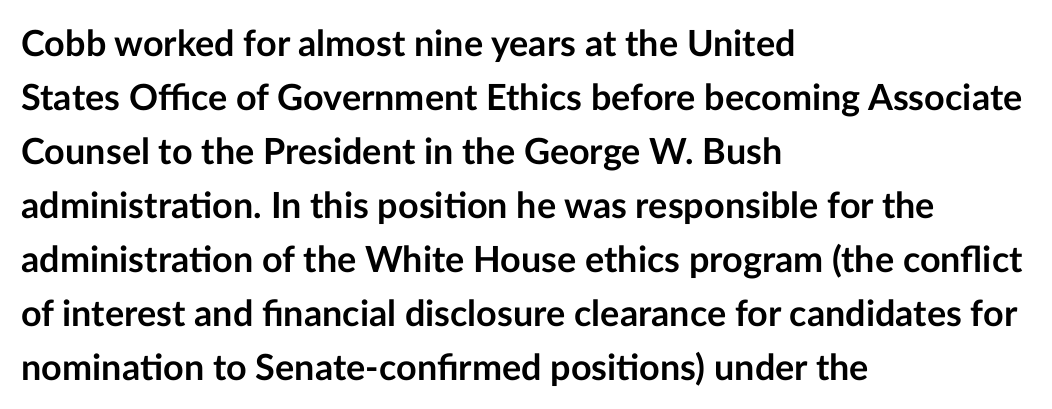
{"serif": "no", "italic": "no", "bold": "yes", "weight": "semibold", "width": "normal", "stroke_contrast": "low", "x_height": "medium", "monospaced": "no", "underline": "no", "align": "left", "line_spacing": "normal", "line_spacing_ratio": 1.5, "letter_spacing": "normal", "letter_spacing_em": 0.0, "glyph_px": 36}
